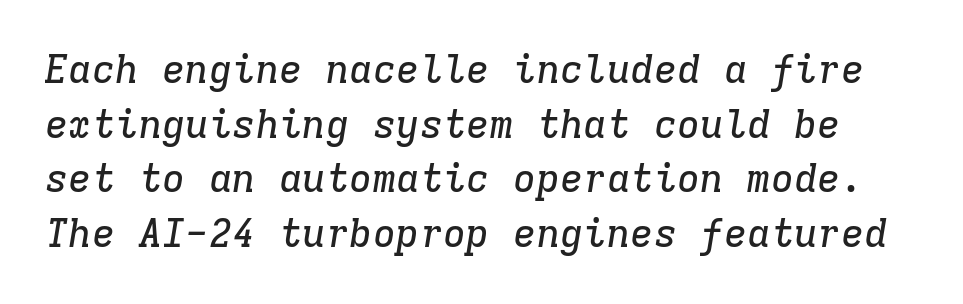
The image shows 39 px serif type, italic (leaning right), monospaced; set normal line spacing (1.4x), normal letter spacing, not underlined; low stroke contrast and a medium x-height.
